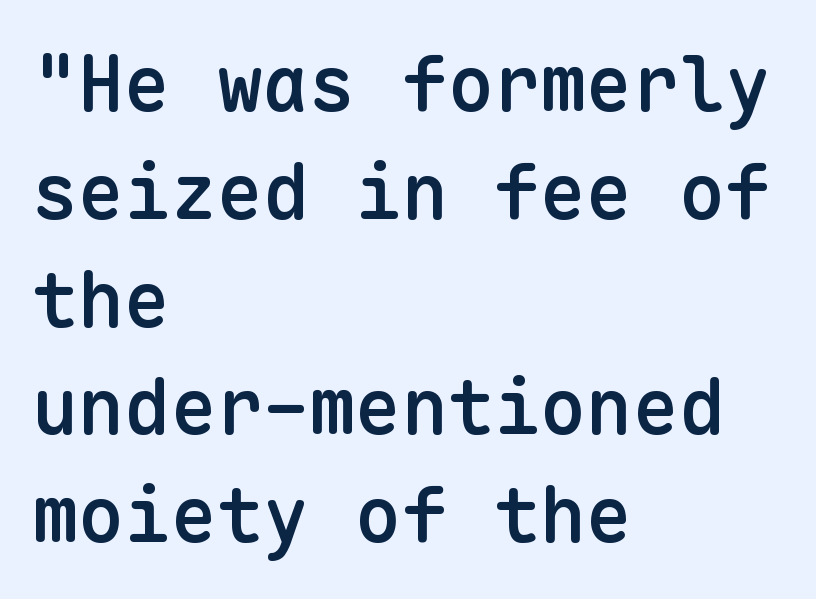
Q: Is the text bold? A: Semi-bold.
Q: Is the text italic (slanted)? A: No, it is upright.
Q: Is the typeface a serif or a sans-serif typeface? A: Sans-serif.
Q: Is the text underlined? A: No.
Q: How is the paragraph aligned? A: Left-aligned.
Q: Is the spacing between letters normal or unusually wide? A: Normal.
Q: Is the spacing between lines tight, normal or loose? A: Normal.
Q: Width (condensed, normal, or wide)? A: Normal.
Q: Stroke contrast? A: Low.
Q: x-height? A: Medium.
Q: Monospaced? A: Yes.
